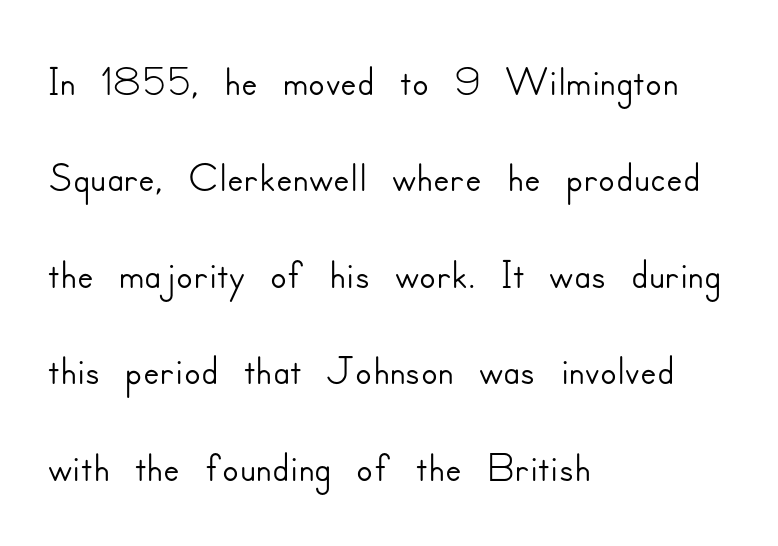
Unlike a traditional serif, this face leaves its strokes unadorned. Do the characters align in a grid? No, the font is proportional. The horizontal fit of the characters is conventional and even. When letters stand straight like this, we call the style roman or upright. If you drew a ruler down the left edge, every line would touch it.
